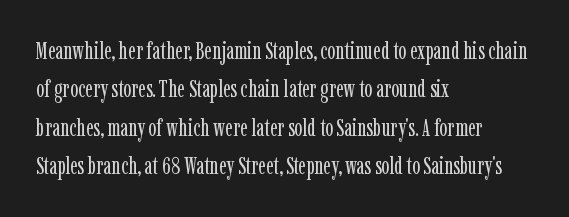
Plain, unruled lines of type. No heavy texture on the line: the type isn't bold. Look at the tracking — it's just the regular setting, nothing added. The axis of the letterforms is exactly vertical. The rows are spaced the way most documents space them.
